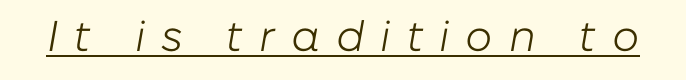
What stands out about the letter spacing? Its width — letters are far apart. The whole block is typeset with a tilt. What decoration does the sample have? An underline. On a weight scale, this lands at 450 or below. Do the characters align in a grid? No, the font is proportional.
